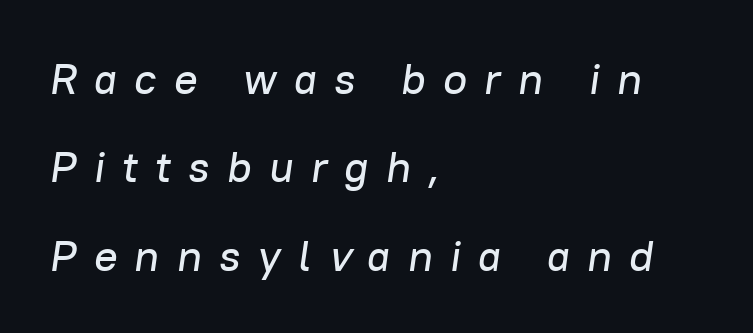
{"italic": "yes", "lean": "right", "slant_degrees": 8, "width": "normal", "stroke_contrast": "low", "x_height": "medium", "monospaced": "no", "underline": "no", "align": "left", "line_spacing": "loose", "line_spacing_ratio": 2.01, "letter_spacing": "wide", "letter_spacing_em": 0.39, "glyph_px": 44}
